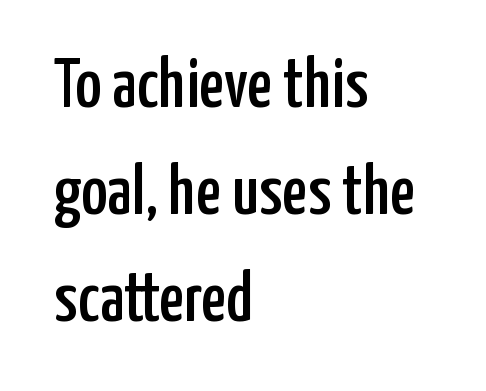
{"serif": "no", "italic": "no", "width": "condensed", "stroke_contrast": "low", "x_height": "medium", "monospaced": "no", "underline": "no", "align": "left", "line_spacing": "normal", "line_spacing_ratio": 1.51, "letter_spacing": "normal", "letter_spacing_em": 0.0, "glyph_px": 71}
